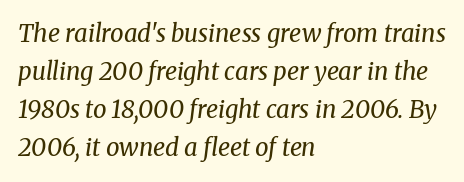
Q: Is the text bold? A: No.
Q: Is the text italic (slanted)? A: Yes, it leans right by about 8 degrees.
Q: Is the text underlined? A: No.
Q: How is the paragraph aligned? A: Left-aligned.
Q: Is the spacing between letters normal or unusually wide? A: Normal.
Q: Is the spacing between lines tight, normal or loose? A: Normal.
